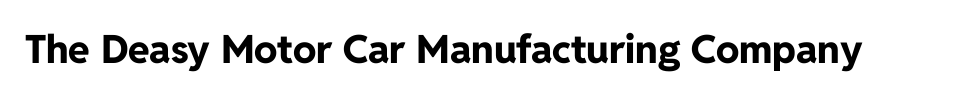
{"serif": "no", "italic": "no", "bold": "yes", "weight": "bold", "width": "normal", "stroke_contrast": "low", "x_height": "medium", "monospaced": "no", "underline": "no", "letter_spacing": "normal", "letter_spacing_em": 0.0, "glyph_px": 39}
